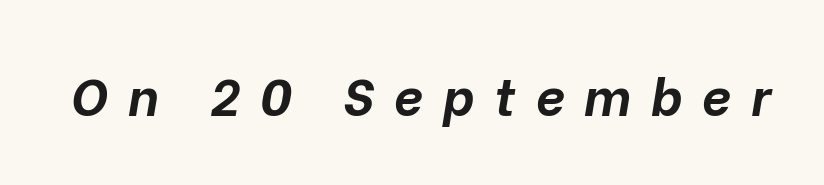
The text carries the slant typical of an italic or oblique font. The rendering inserts visible extra space after every character. Stroke thickness is high; the sample reads as a true bold. Type without underlining.
